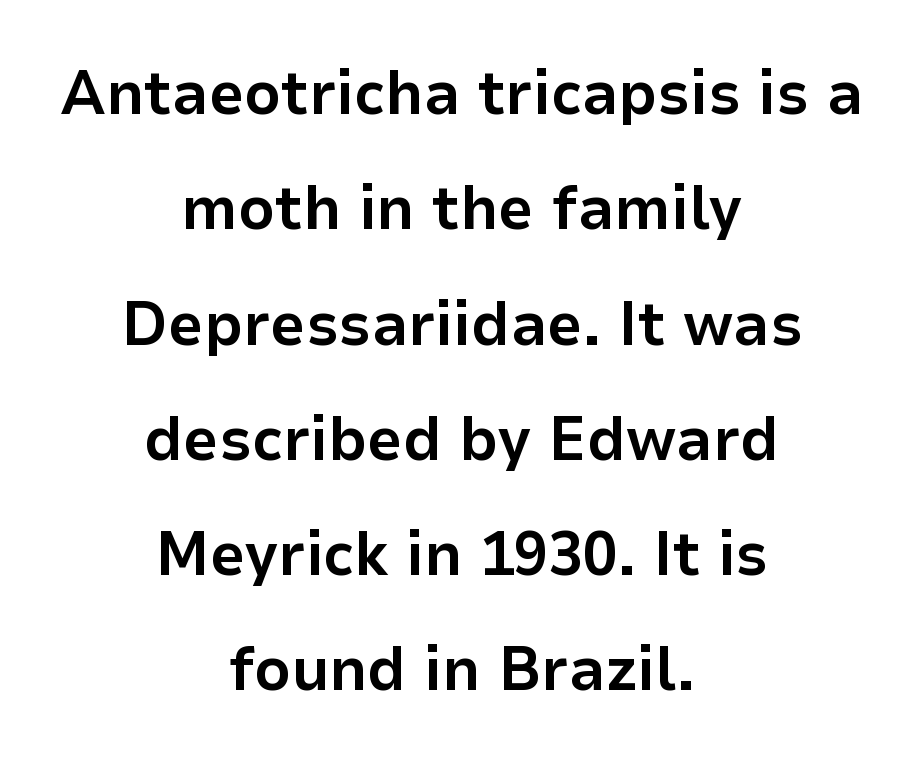
The image shows 63 px bold sans-serif type, upright; set centered, line spacing 1.83x, normal letter spacing, not underlined; low stroke contrast and a medium x-height.
